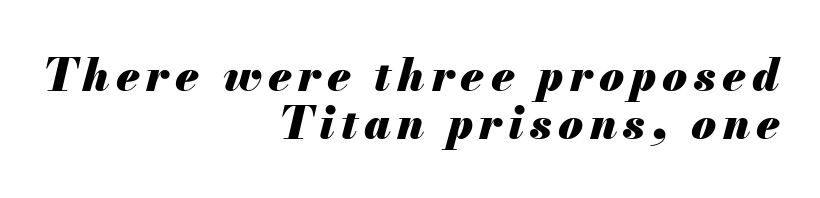
The image shows 45 px heavy type, italic (leaning right); set right-aligned, tight line spacing (1.07x), not underlined; medium stroke contrast and a small x-height.
